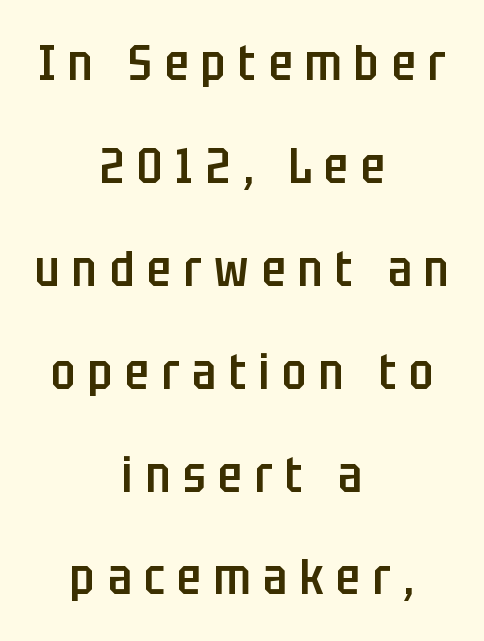
The image shows 49 px semibold, condensed sans-serif type, upright; set centered, loose line spacing (2.1x), unusually wide letter spacing (+0.26 em), not underlined; low stroke contrast and a large x-height.
